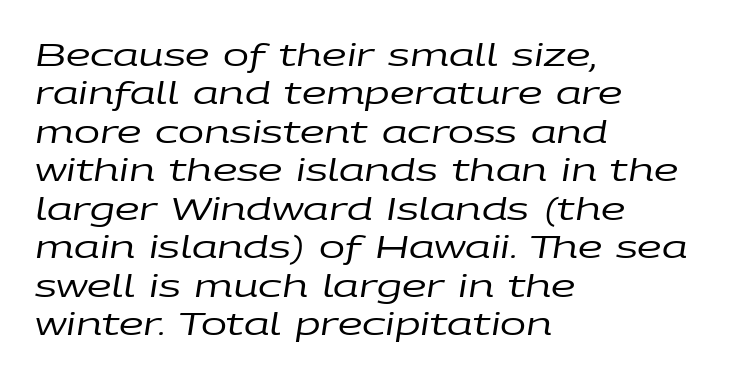
{"italic": "yes", "lean": "right", "slant_degrees": 9, "bold": "no", "weight": "regular", "width": "wide", "stroke_contrast": "low", "x_height": "large", "monospaced": "no", "underline": "no", "align": "left", "line_spacing_ratio": 1.24, "letter_spacing": "normal", "letter_spacing_em": 0.0, "glyph_px": 31}
